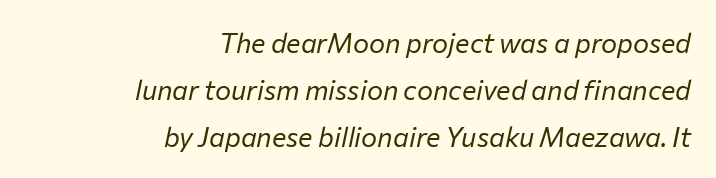
Vertical stems look standard width or narrower in stroke. Every character sits at an angle, as italics do. The glyphs are unaccompanied by any horizontal stroke below them. This sample is right-justified, so line beginnings fall wherever the words allow.
